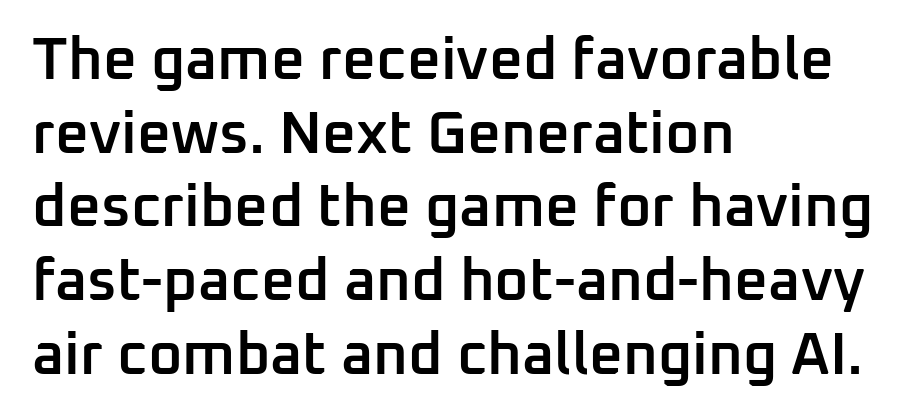
Q: Is the text bold? A: Semi-bold.
Q: Is the text italic (slanted)? A: No, it is upright.
Q: Is the typeface a serif or a sans-serif typeface? A: Sans-serif.
Q: Is the text underlined? A: No.
Q: How is the paragraph aligned? A: Left-aligned.
Q: Is the spacing between letters normal or unusually wide? A: Normal.
Q: Is the spacing between lines tight, normal or loose? A: Normal.
Q: Width (condensed, normal, or wide)? A: Normal.
Q: Stroke contrast? A: Low.
Q: x-height? A: Medium.
Q: Monospaced? A: No.
